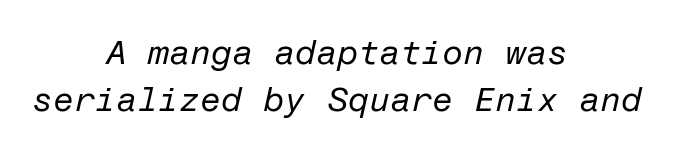
The image shows 34 px regular-weight type, italic (leaning right); set centered, normal line spacing (1.39x), normal letter spacing, not underlined; low stroke contrast and a medium x-height.
